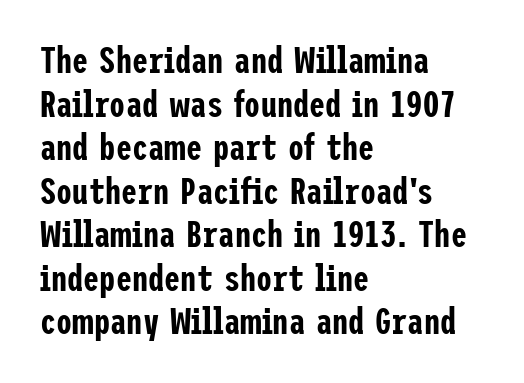
The image shows 36 px condensed sans-serif type, upright; set left-aligned, line spacing 1.21x, normal letter spacing, not underlined; low stroke contrast and a medium x-height.
